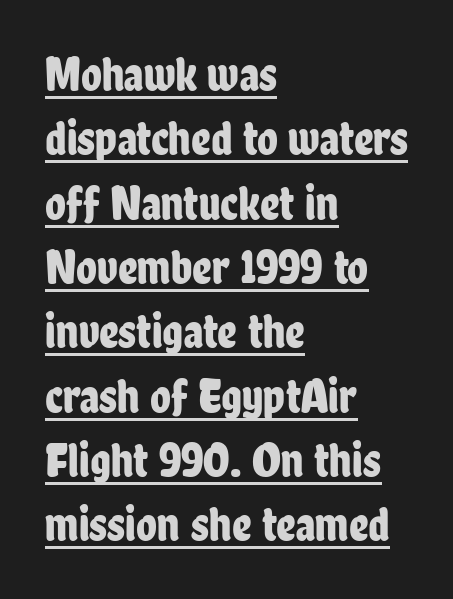
{"serif": "no", "italic": "no", "width": "condensed", "stroke_contrast": "low", "x_height": "medium", "monospaced": "no", "underline": "yes", "align": "left", "line_spacing": "normal", "line_spacing_ratio": 1.34, "letter_spacing": "normal", "letter_spacing_em": 0.0, "glyph_px": 48}
